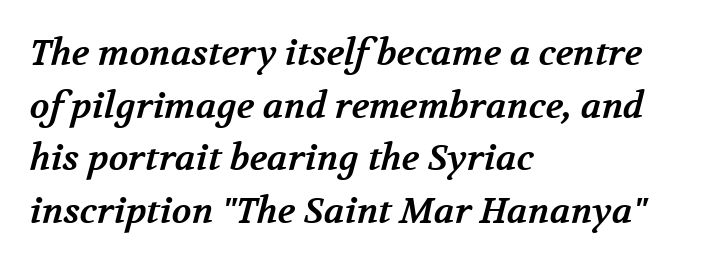
The image shows 36 px bold serif type; set left-aligned, normal line spacing (1.46x), normal letter spacing, not underlined; medium stroke contrast and a medium x-height.
